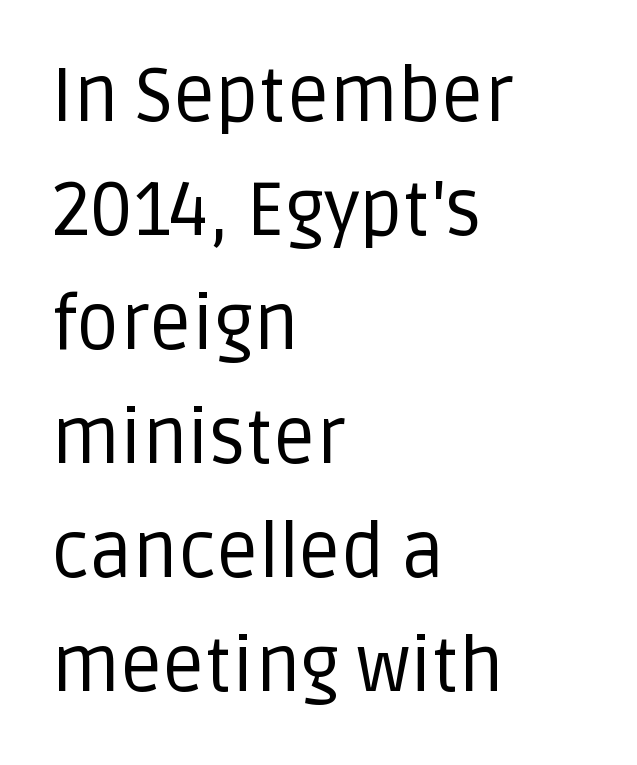
The string is rendered with underlining switched off. The face used here is proportionally spaced, like ordinary book or web type. Vertical stems look standard width or narrower in stroke. Is there any slant? The stems are plumb. Each word holds together tightly as a unit, with standard inter-letter gaps.
